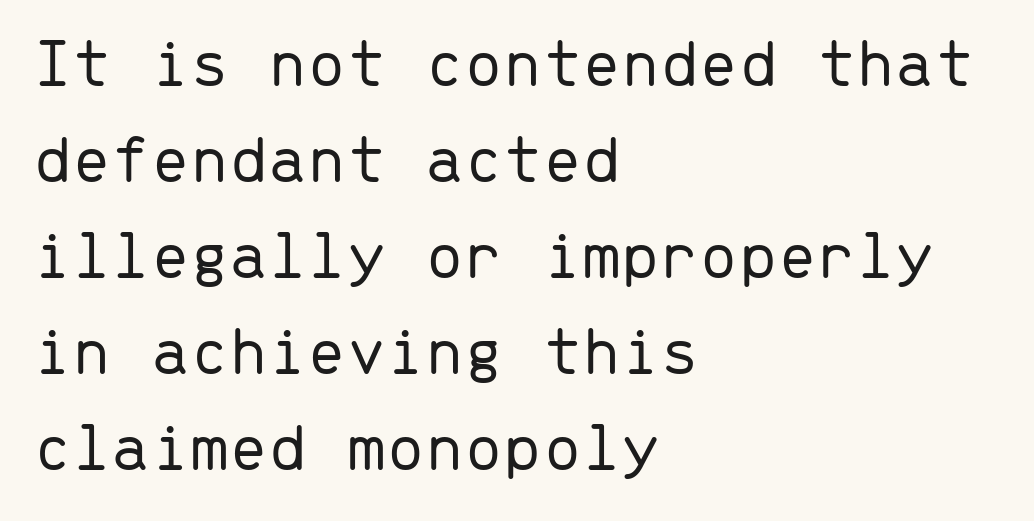
Q: Is the text bold? A: No.
Q: Is the text italic (slanted)? A: No, it is upright.
Q: Is the typeface a serif or a sans-serif typeface? A: Sans-serif.
Q: Is the text underlined? A: No.
Q: How is the paragraph aligned? A: Left-aligned.
Q: Is the spacing between letters normal or unusually wide? A: Normal.
Q: Is the spacing between lines tight, normal or loose? A: Normal.
Q: Width (condensed, normal, or wide)? A: Normal.
Q: Stroke contrast? A: Low.
Q: x-height? A: Medium.
Q: Monospaced? A: Yes.
